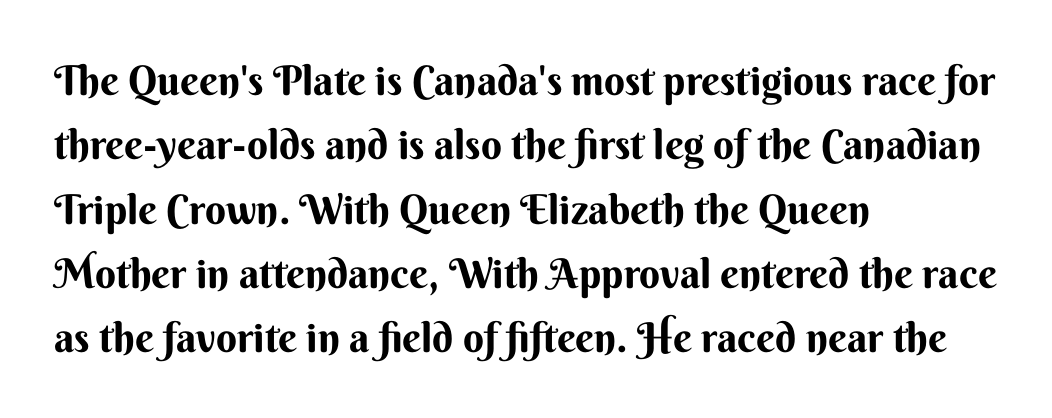
Q: Is the text bold? A: Yes.
Q: Is the text italic (slanted)? A: No, it is upright.
Q: Is the typeface a serif or a sans-serif typeface? A: Sans-serif.
Q: Is the text underlined? A: No.
Q: How is the paragraph aligned? A: Left-aligned.
Q: Is the spacing between letters normal or unusually wide? A: Normal.
Q: Is the spacing between lines tight, normal or loose? A: Normal.
Q: Width (condensed, normal, or wide)? A: Normal.
Q: Stroke contrast? A: Medium.
Q: x-height? A: Small.
Q: Monospaced? A: No.
